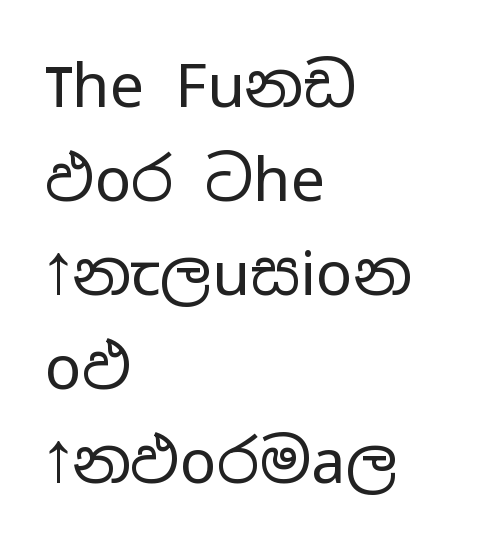
{"serif": "no", "italic": "no", "bold": "no", "weight": "regular", "width": "wide", "stroke_contrast": "low", "x_height": "medium", "monospaced": "no", "underline": "no", "align": "left", "line_spacing": "normal", "line_spacing_ratio": 1.54, "letter_spacing": "normal", "letter_spacing_em": 0.0, "glyph_px": 61}
